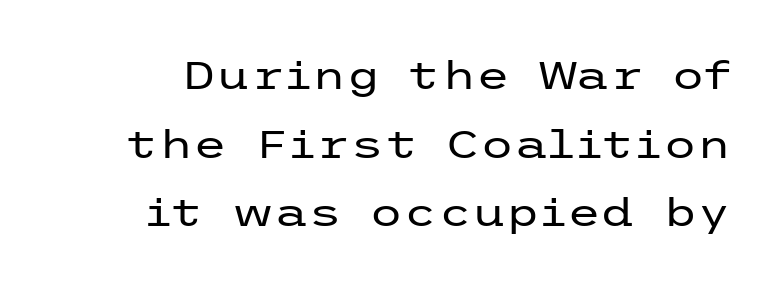
The image shows 39 px regular-weight, wide sans-serif type, upright; set line spacing 1.76x, normal letter spacing, not underlined; low stroke contrast and a medium x-height.
